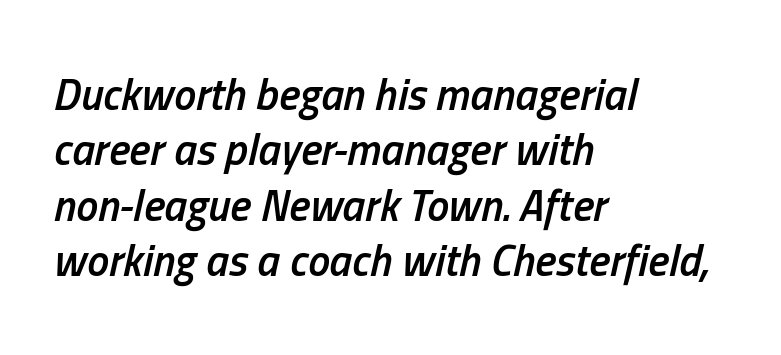
Clear beneath every line of the passage. Strokes here are thickened, but only to semibold level. A typesetter would call this zero additional tracking. Vertical spacing — default.
